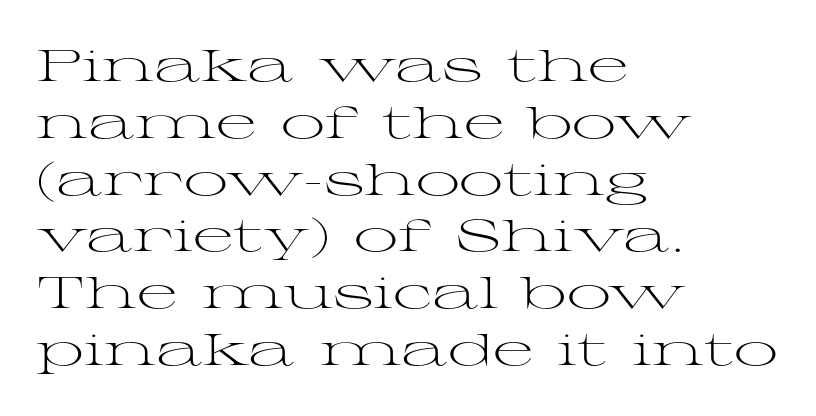
Q: Is the text bold? A: No.
Q: Is the text italic (slanted)? A: No, it is upright.
Q: Is the typeface a serif or a sans-serif typeface? A: Serif.
Q: Is the text underlined? A: No.
Q: How is the paragraph aligned? A: Left-aligned.
Q: Is the spacing between letters normal or unusually wide? A: Normal.
Q: Is the spacing between lines tight, normal or loose? A: Normal.
Q: Width (condensed, normal, or wide)? A: Wide.
Q: Stroke contrast? A: Medium.
Q: x-height? A: Medium.
Q: Monospaced? A: No.
